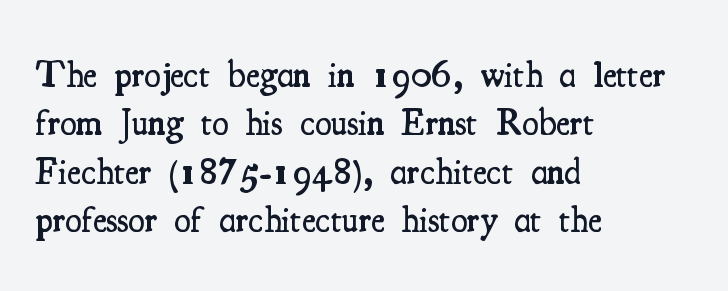
The typography opts for an upright posture over an oblique one. Semibold letterforms, between regular and bold. Compared with typical body copy, the letter spacing here is the same. This sample has the flowing, uneven cadence of proportional lettering. The text block is weighted toward the left margin, trailing off unevenly rightward.
